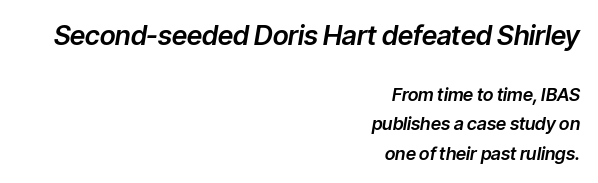
Type size steps down from the first block to the second. Does extra space separate the letters? No, they use regular spacing. Does the copy run flush right? Yes — the right margin is perfectly even. The space between consecutive lines is moderate. Honestly, there is no underline to notice here at all. You can tell it's italic because the verticals aren't actually vertical.
